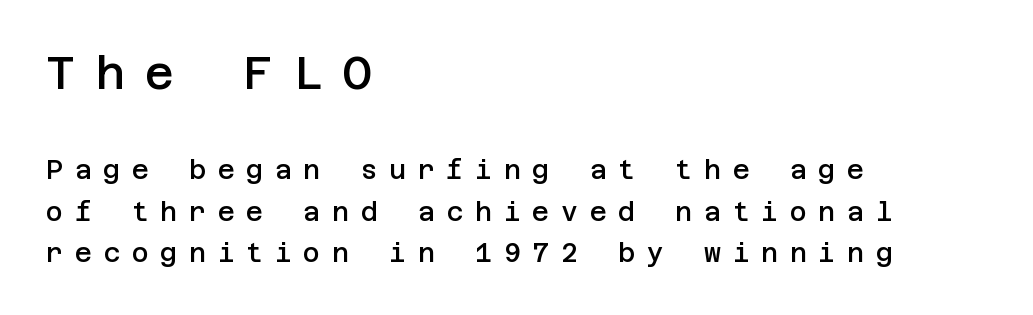
Q: Is the text bold? A: Semi-bold.
Q: Is the text italic (slanted)? A: No, it is upright.
Q: Is the typeface a serif or a sans-serif typeface? A: Sans-serif.
Q: Is the text underlined? A: No.
Q: How is the paragraph aligned? A: Left-aligned.
Q: Is the spacing between letters normal or unusually wide? A: Unusually wide.
Q: Is the spacing between lines tight, normal or loose? A: Normal.
Q: Which block of text is set in a larger size, the first (top) or the second (bottom)? A: The first (top) one.
Q: Width (condensed, normal, or wide)? A: Normal.
Q: Stroke contrast? A: Low.
Q: x-height? A: Large.
